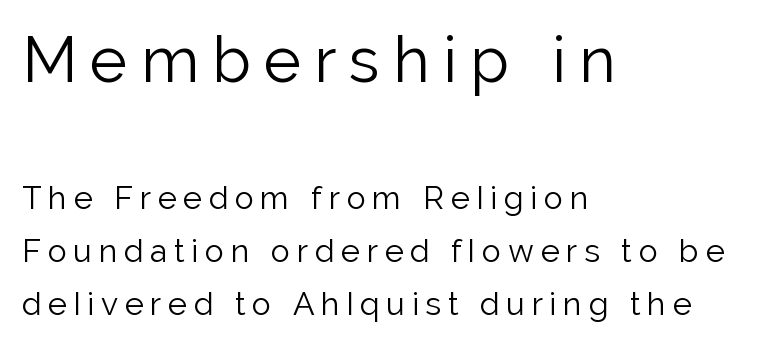
Leading matches the norm, producing a regular column. You could not count columns in this text — the font is proportionally spaced. Note: no serifs on the glyphs. Rule under the text: the space is simply empty. Stem width sits at or under what a default text font uses. In this sample the first text group is rendered at the bigger scale.
